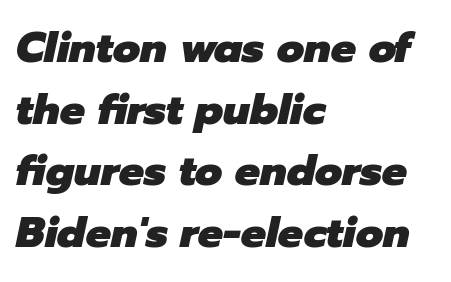
Alignment: flush left. A normal amount of white space separates one row of letters from the next. Proportional: the letters do not fall into vertical columns. Check under the words: just untouched page.
